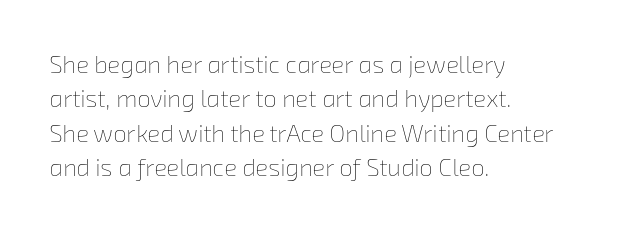
The image shows 24 px text type; set left-aligned, normal line spacing (1.43x), normal letter spacing, not underlined.
